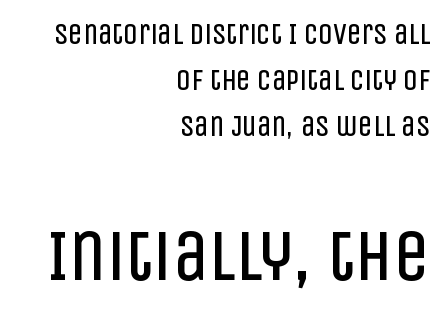
Letters rest on an invisible, unmarked baseline. What stands out about the letter spacing? Nothing — it is the standard amount. No heavy texture on the line: the type isn't bold. Tall strokes in this sample are plumb rather than angled. Look at the glyph heights: the lower group is clearly the bigger setting.
